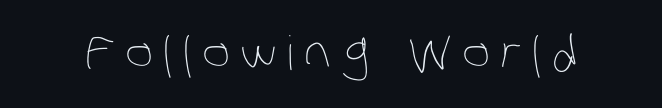
Rule under the text: the space is simply empty. Observe the wide spacing: letters keep a clear distance from each other. The rendering uses natural spacing where letterforms have individual widths. The strokes carry an ordinary text weight at most.
